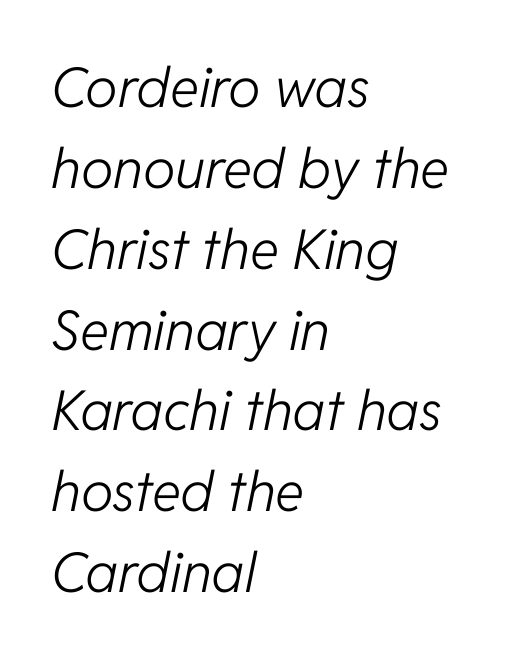
The image shows 55 px light type, italic (leaning right); set left-aligned, normal line spacing (1.47x), normal letter spacing, not underlined; low stroke contrast and a medium x-height.
